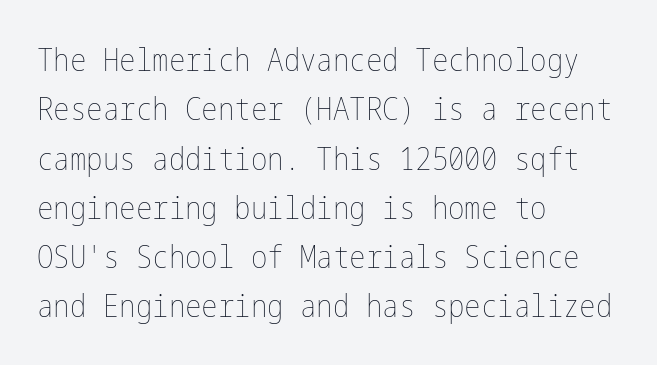
The strokes are not fattened; the text isn't bold. The zone under the glyphs is completely vacant. Notice how the stems are strictly vertical — no italics here. The lines sit at an ordinary, default distance from one another. How are the letters spaced? Ordinarily, with no added tracking. All the whitespace from short lines collects on the right.
